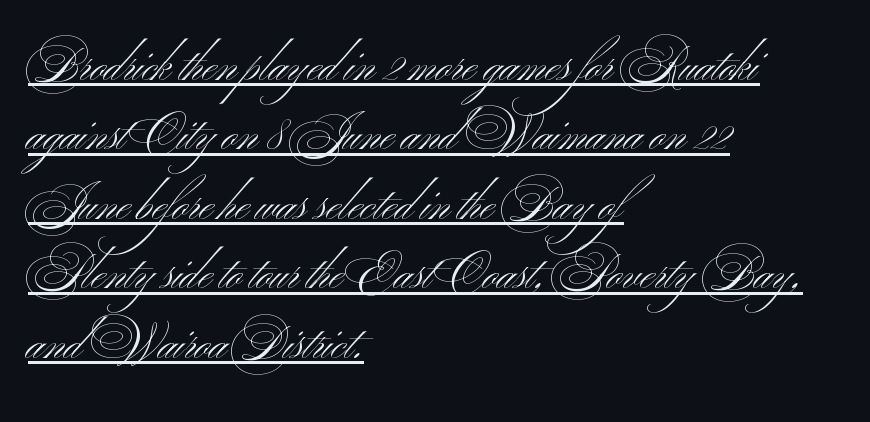
Q: Is the text bold? A: No.
Q: Is the text italic (slanted)? A: Yes.
Q: Is the typeface a serif or a sans-serif typeface? A: Sans-serif.
Q: Is the text underlined? A: Yes.
Q: How is the paragraph aligned? A: Left-aligned.
Q: Is the spacing between letters normal or unusually wide? A: Normal.
Q: Is the spacing between lines tight, normal or loose? A: Normal.
Q: Width (condensed, normal, or wide)? A: Wide.
Q: Stroke contrast? A: Medium.
Q: x-height? A: Small.
Q: Monospaced? A: No.
